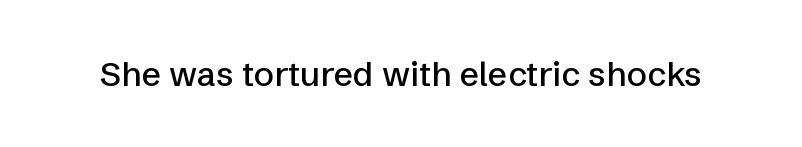
{"serif": "no", "italic": "no", "width": "normal", "stroke_contrast": "low", "x_height": "medium", "monospaced": "no", "underline": "no", "letter_spacing": "normal", "letter_spacing_em": 0.0, "glyph_px": 34}
